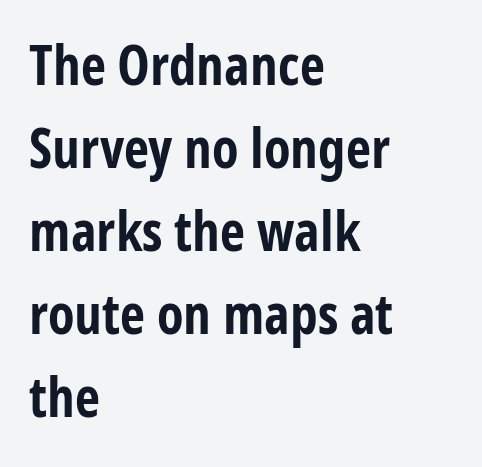
The image shows 55 px bold, condensed sans-serif type, upright; set left-aligned, normal line spacing (1.51x), normal letter spacing, not underlined; low stroke contrast and a medium x-height.
